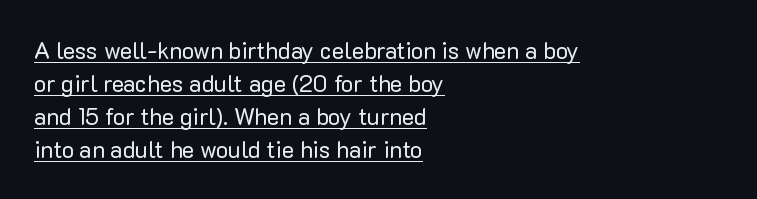
Stroke thickness stays within the range of a standard reading face or lighter. Honestly, the row spacing looks completely unremarkable. Somebody hit Ctrl+U on this one — the words are underlined. You can tell it's not italic because the verticals are truly vertical.
